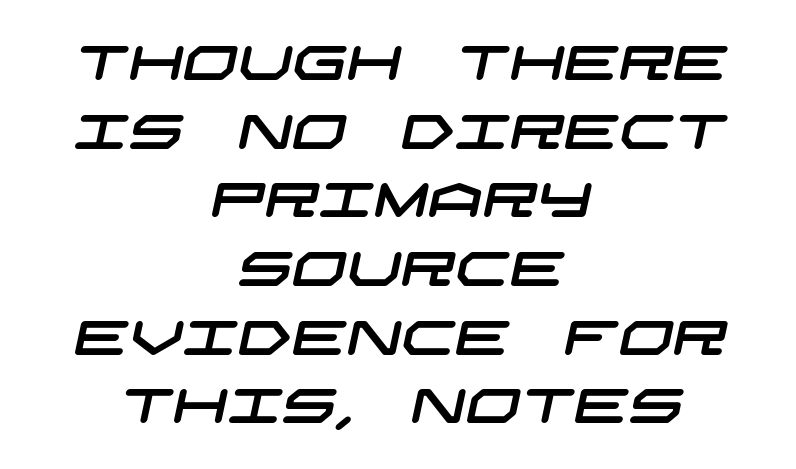
Q: Is the typeface a serif or a sans-serif typeface? A: Sans-serif.
Q: Is the text underlined? A: No.
Q: How is the paragraph aligned? A: Centered.
Q: Is the spacing between letters normal or unusually wide? A: Normal.
Q: Is the spacing between lines tight, normal or loose? A: Normal.
Q: Width (condensed, normal, or wide)? A: Wide.
Q: Stroke contrast? A: Low.
Q: x-height? A: Large.
